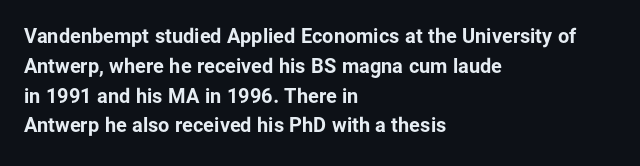
The image shows 20 px bold type, upright; set left-aligned, normal line spacing (1.49x), normal letter spacing, not underlined.
